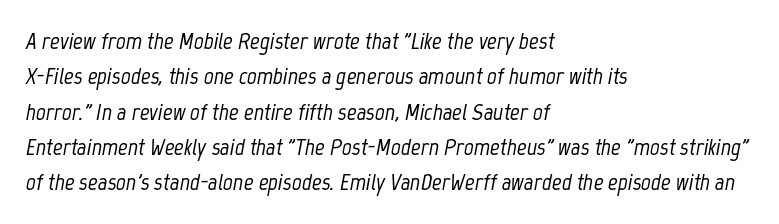
The image shows 24 px text type, italic (leaning right); set left-aligned, normal line spacing (1.47x), normal letter spacing, not underlined.
